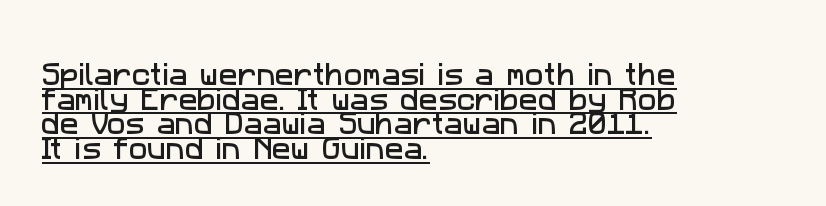
{"underline": "yes", "align": "left", "line_spacing": "tight", "line_spacing_ratio": 0.99, "letter_spacing": "normal", "letter_spacing_em": 0.0, "glyph_px": 25}
